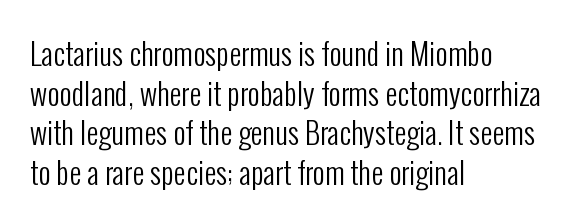
{"serif": "no", "italic": "no", "bold": "no", "weight": "regular", "width": "condensed", "stroke_contrast": "low", "x_height": "medium", "monospaced": "no", "underline": "no", "align": "left", "line_spacing": "normal", "line_spacing_ratio": 1.32, "letter_spacing": "normal", "letter_spacing_em": 0.0, "glyph_px": 30}
